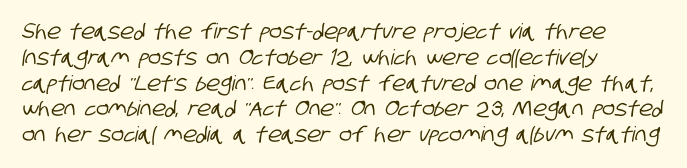
Q: Is the text underlined? A: No.
Q: How is the paragraph aligned? A: Left-aligned.
Q: Is the spacing between letters normal or unusually wide? A: Normal.
